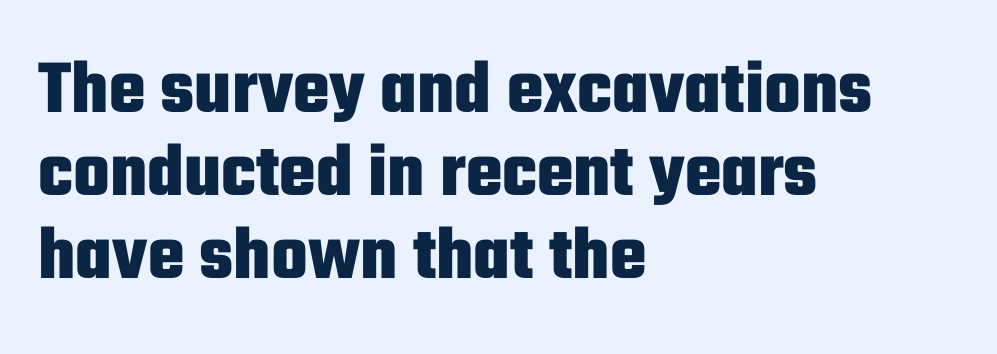
{"serif": "no", "italic": "no", "bold": "yes", "weight": "heavy", "width": "condensed", "stroke_contrast": "low", "x_height": "medium", "monospaced": "no", "underline": "no", "align": "left", "line_spacing": "tight", "line_spacing_ratio": 1.08, "letter_spacing": "normal", "letter_spacing_em": 0.0, "glyph_px": 77}
